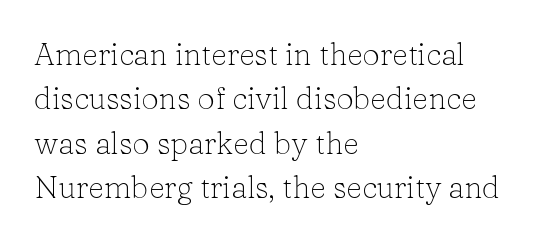
Q: Is the text bold? A: No.
Q: Is the text italic (slanted)? A: No, it is upright.
Q: Is the typeface a serif or a sans-serif typeface? A: Serif.
Q: Is the text underlined? A: No.
Q: How is the paragraph aligned? A: Left-aligned.
Q: Is the spacing between letters normal or unusually wide? A: Normal.
Q: Is the spacing between lines tight, normal or loose? A: Normal.
Q: Width (condensed, normal, or wide)? A: Normal.
Q: Stroke contrast? A: Low.
Q: x-height? A: Medium.
Q: Monospaced? A: No.
